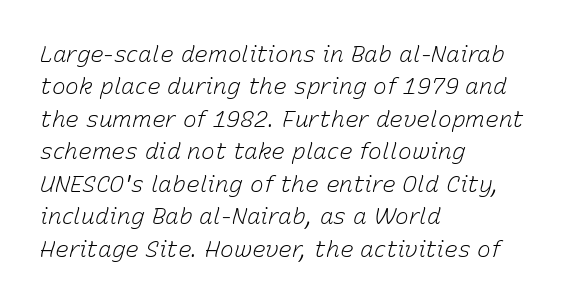
Spacing between characters is what you'd get straight out of the box. The paragraph shown leans on its left margin. Plain, unruled lines of type. Baseline-to-baseline distance is the conventional proportion of letter height. Rendered with sloped, italic letterforms.
